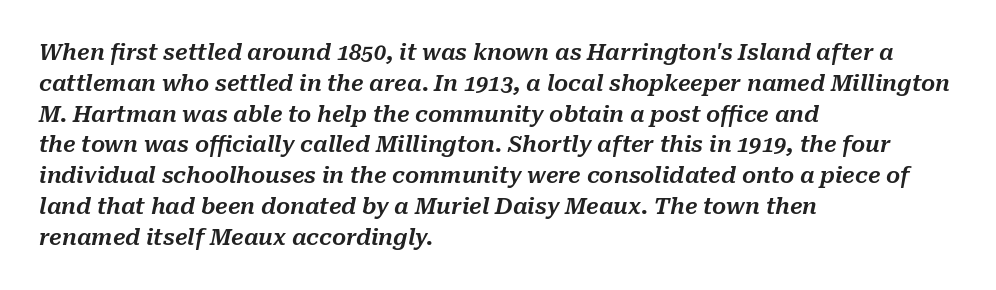
Q: Is the text italic (slanted)? A: Yes, it leans right by about 10 degrees.
Q: Is the text underlined? A: No.
Q: How is the paragraph aligned? A: Left-aligned.
Q: Is the spacing between letters normal or unusually wide? A: Normal.
Q: Is the spacing between lines tight, normal or loose? A: Normal.
